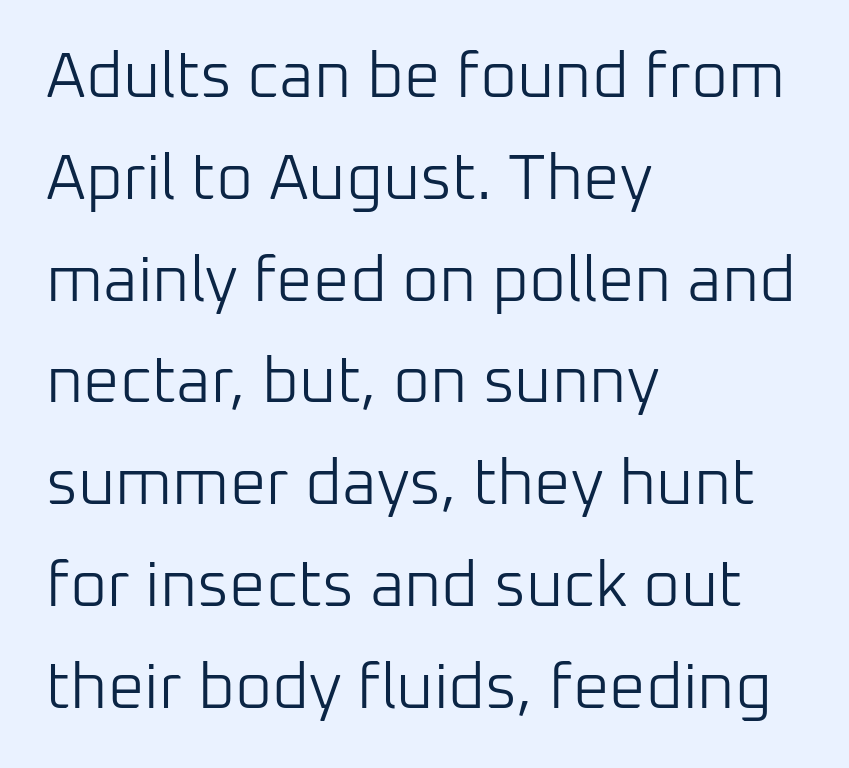
Q: Is the text bold? A: No.
Q: Is the text italic (slanted)? A: No, it is upright.
Q: Is the typeface a serif or a sans-serif typeface? A: Sans-serif.
Q: Is the text underlined? A: No.
Q: How is the paragraph aligned? A: Left-aligned.
Q: Is the spacing between letters normal or unusually wide? A: Normal.
Q: Is the spacing between lines tight, normal or loose? A: Normal.
Q: Width (condensed, normal, or wide)? A: Normal.
Q: Stroke contrast? A: Low.
Q: x-height? A: Medium.
Q: Monospaced? A: No.
